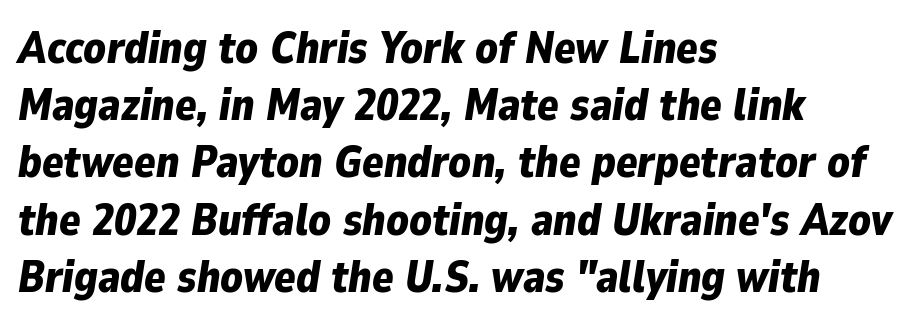
Q: Is the text bold? A: Yes.
Q: Is the text italic (slanted)? A: Yes, it leans right by about 9 degrees.
Q: Is the text underlined? A: No.
Q: How is the paragraph aligned? A: Left-aligned.
Q: Is the spacing between letters normal or unusually wide? A: Normal.
Q: Is the spacing between lines tight, normal or loose? A: Normal.
Q: Width (condensed, normal, or wide)? A: Normal.
Q: Stroke contrast? A: Low.
Q: x-height? A: Medium.
Q: Monospaced? A: No.
